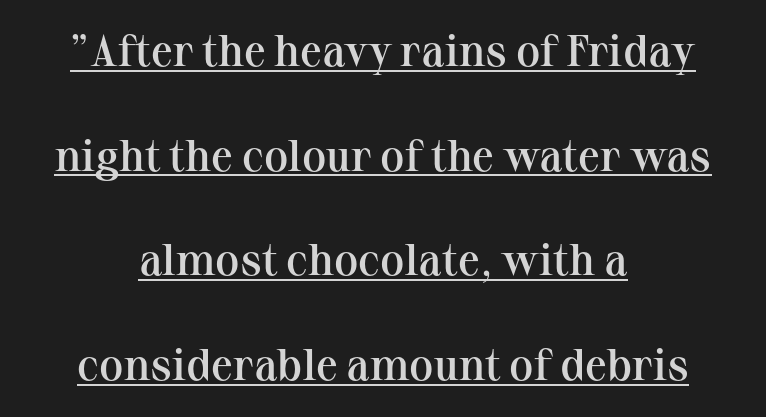
No italicization has been applied; the sample stays upright. Small tapered or slab feet sit at the stroke ends, so this counts as serif. Does the leading feel generous? Absolutely, it's lavish. Quick note: underline on. Students, note that the glyphs here touch the page at normal intervals. Look at the stroke-to-counter ratio: somewhat heavy, a semibold.
